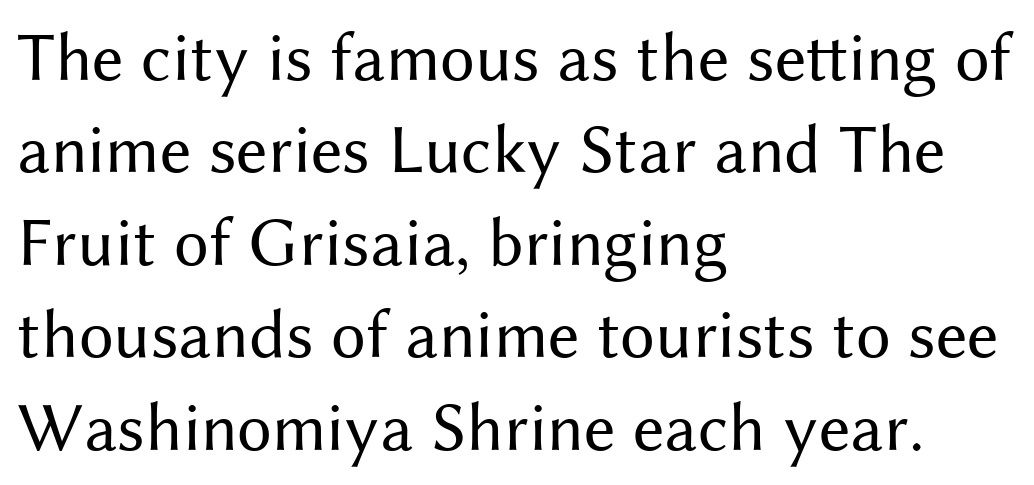
The image shows 70 px regular-weight sans-serif type, upright; set left-aligned, normal line spacing (1.32x), normal letter spacing, not underlined; medium stroke contrast and a medium x-height.
